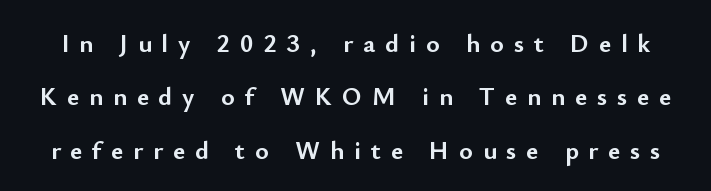
The words here are not underlined. Each new line begins a long way beneath the previous one. The face used here is rendered with a markedly widened letterfit. Emphasis by weight is at full strength: bold.
